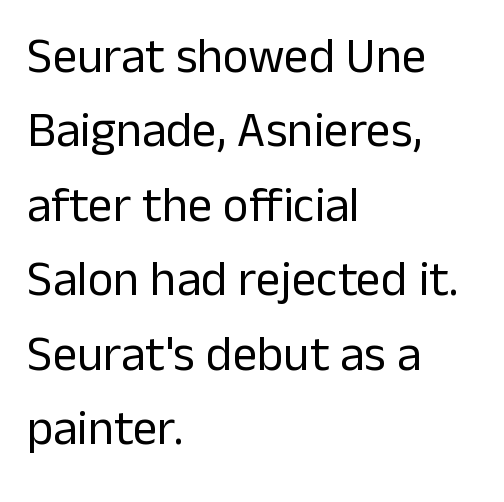
This sample has the flowing, uneven cadence of proportional lettering. Beneath every word, the page is bare. The cut favours lightness, reaching ordinary text weight at its darkest. Each new line begins a customary step beneath the previous one. These lines are set flush left with a ragged right edge.
